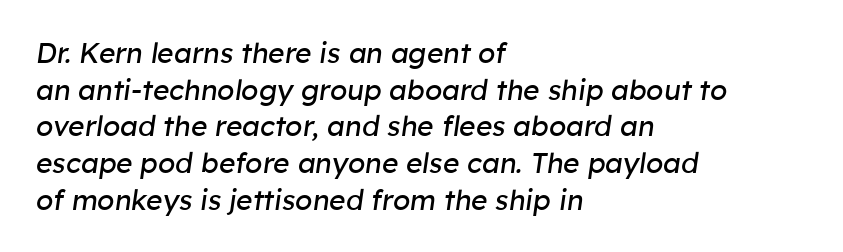
{"italic": "yes", "lean": "right", "slant_degrees": 8, "bold": "no", "weight": "regular", "width": "normal", "stroke_contrast": "low", "x_height": "medium", "monospaced": "no", "underline": "no", "align": "left", "line_spacing": "normal", "line_spacing_ratio": 1.31, "letter_spacing": "normal", "letter_spacing_em": 0.0, "glyph_px": 28}
